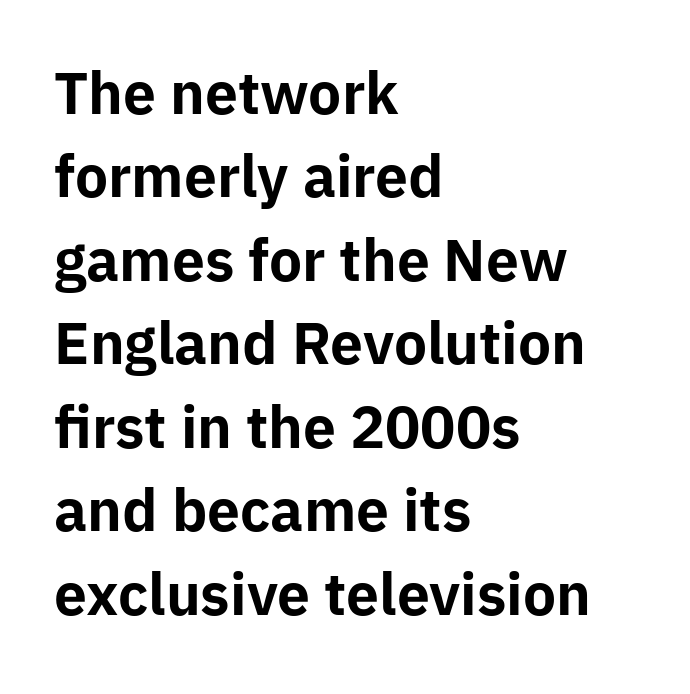
Letter spacing: default. Thick stems and heavy bowls — unmistakably bold. Anything drawn beneath the words? Only blank space. The rendering uses natural spacing where letterforms have individual widths.
